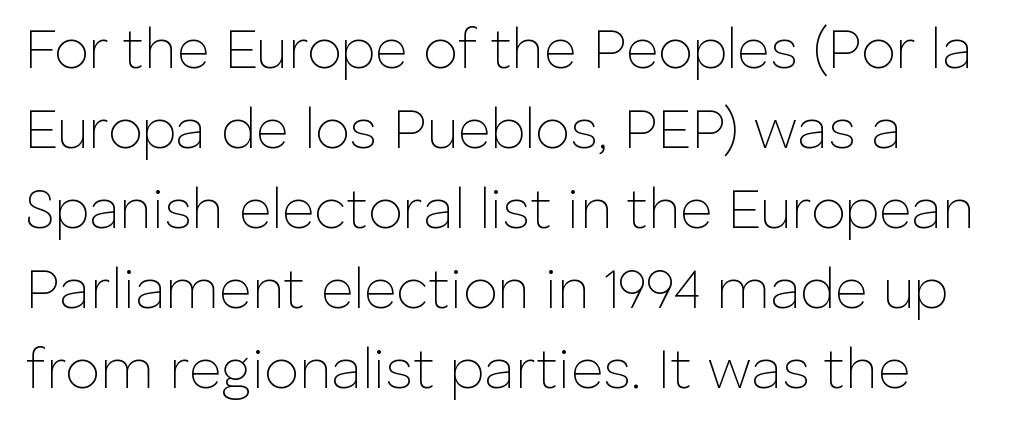
Q: Is the text bold? A: No.
Q: Is the text italic (slanted)? A: No, it is upright.
Q: Is the typeface a serif or a sans-serif typeface? A: Sans-serif.
Q: Is the text underlined? A: No.
Q: How is the paragraph aligned? A: Left-aligned.
Q: Is the spacing between letters normal or unusually wide? A: Normal.
Q: Is the spacing between lines tight, normal or loose? A: Normal.
Q: Width (condensed, normal, or wide)? A: Normal.
Q: Stroke contrast? A: Low.
Q: x-height? A: Medium.
Q: Monospaced? A: No.
